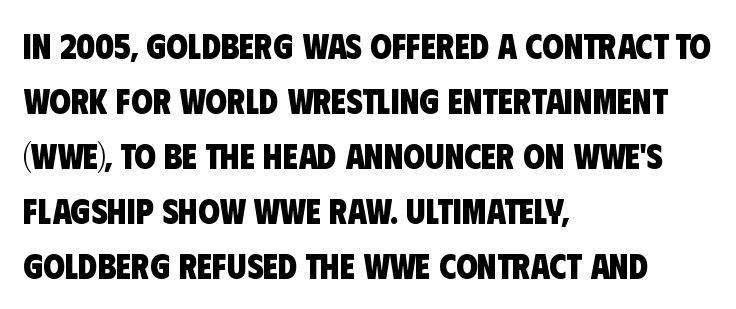
{"serif": "no", "bold": "yes", "weight": "heavy", "width": "condensed", "stroke_contrast": "low", "x_height": "large", "monospaced": "no", "underline": "no", "align": "left", "line_spacing": "normal", "line_spacing_ratio": 1.57, "letter_spacing": "normal", "letter_spacing_em": 0.0, "glyph_px": 35}
